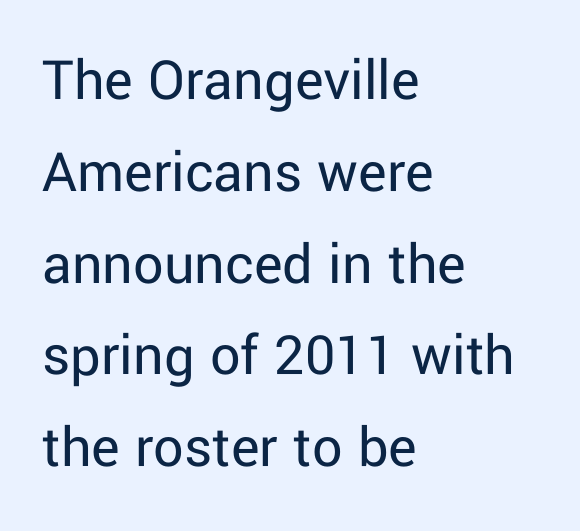
The face used here is proportionally spaced, like ordinary book or web type. Any mark beneath the type? The region is blank. Style check: upright. Unbolded letterforms with no extra heft.
